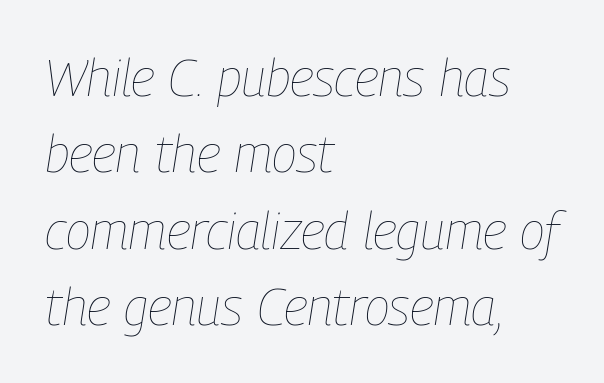
The image shows 52 px thin, condensed type, italic (leaning right); set left-aligned, normal line spacing (1.47x), normal letter spacing, not underlined; low stroke contrast and a medium x-height.
